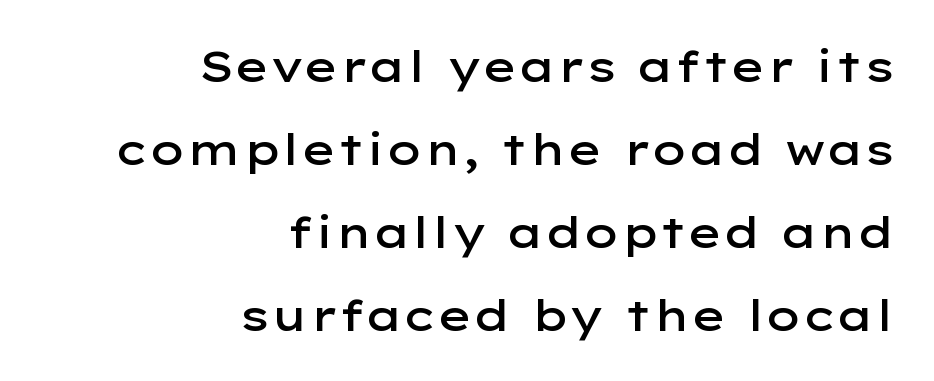
The image shows 43 px semibold, wide sans-serif type, upright; set right-aligned, loose line spacing (1.93x), normal letter spacing, not underlined; low stroke contrast and a medium x-height.
